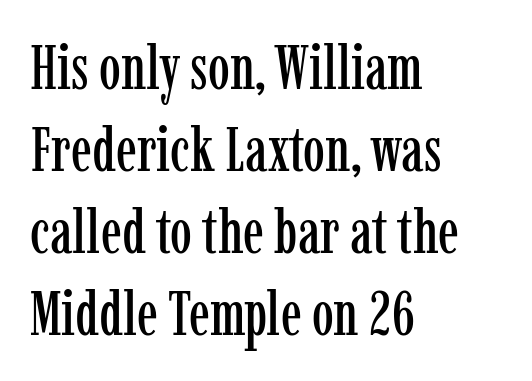
{"serif": "yes", "italic": "no", "width": "condensed", "stroke_contrast": "low", "x_height": "medium", "monospaced": "no", "underline": "no", "align": "left", "line_spacing": "normal", "line_spacing_ratio": 1.32, "letter_spacing": "normal", "letter_spacing_em": 0.0, "glyph_px": 62}
